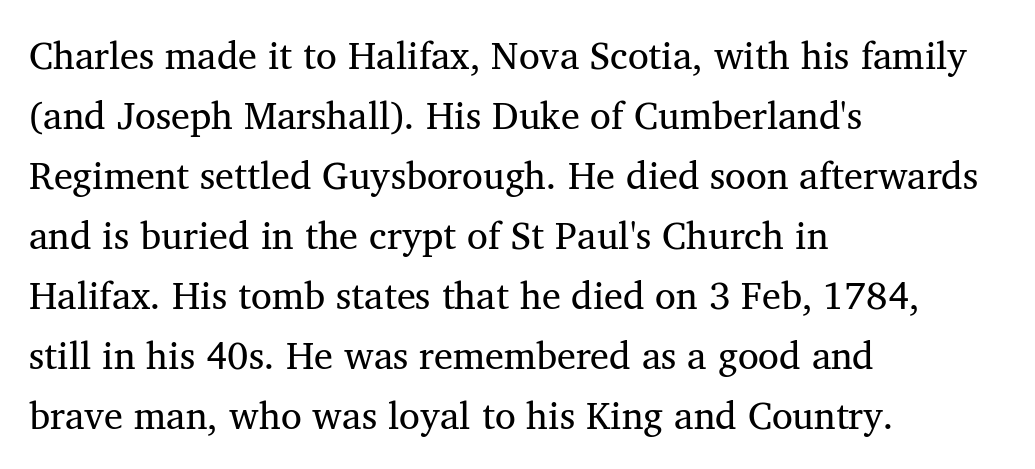
{"serif": "yes", "italic": "no", "bold": "no", "weight": "regular", "width": "normal", "stroke_contrast": "medium", "x_height": "medium", "monospaced": "no", "underline": "no", "align": "left", "line_spacing": "normal", "line_spacing_ratio": 1.58, "letter_spacing": "normal", "letter_spacing_em": 0.0, "glyph_px": 38}
